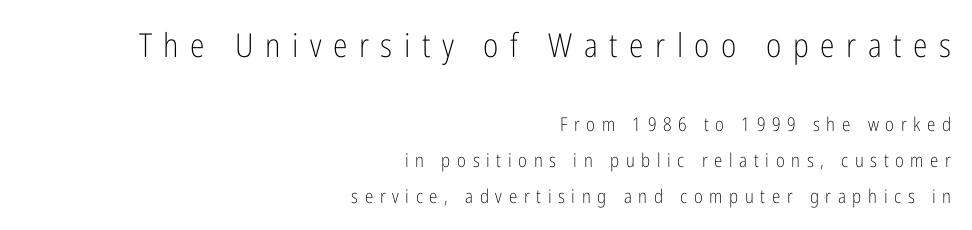
{"serif": "no", "italic": "no", "bold": "no", "weight": "light", "width": "condensed", "stroke_contrast": "low", "x_height": "medium", "monospaced": "no", "underline": "no", "align": "right", "line_spacing_ratio": 1.89, "letter_spacing": "wide", "letter_spacing_em": 0.35, "larger_block": "first", "size_ratio": 1.74, "glyph_px": 33}
